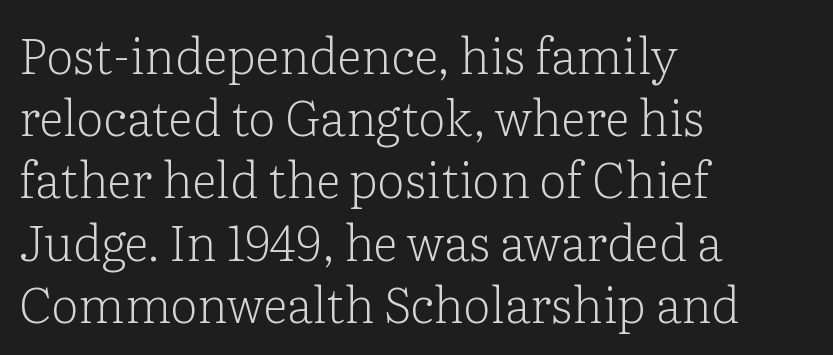
Spacing verdict: proportional, widths tailored to each character. Quick note: underline off. Font category for this specimen: serif. Weight: regular or lighter. Tracking here is standard; glyphs follow each other at the usual distance.
